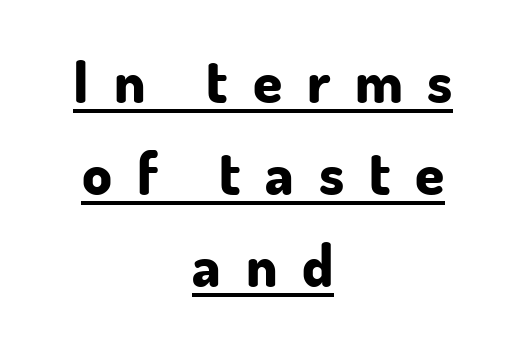
Vertically, the passage feels balanced, rows spaced as you'd expect. Look at the stroke-to-counter ratio: heavy, a bold. The typesetter chose a symmetrical, centered arrangement here. You could not count columns in this text — the font is proportionally spaced.
